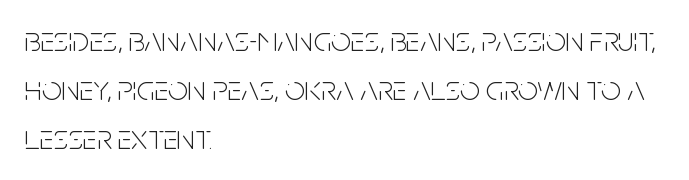
Q: Is the text bold? A: No.
Q: Is the text italic (slanted)? A: No, it is upright.
Q: Is the typeface a serif or a sans-serif typeface? A: Sans-serif.
Q: Is the text underlined? A: No.
Q: How is the paragraph aligned? A: Left-aligned.
Q: Is the spacing between letters normal or unusually wide? A: Normal.
Q: Is the spacing between lines tight, normal or loose? A: Normal.
Q: Width (condensed, normal, or wide)? A: Condensed.
Q: Stroke contrast? A: Low.
Q: x-height? A: Large.
Q: Monospaced? A: No.
